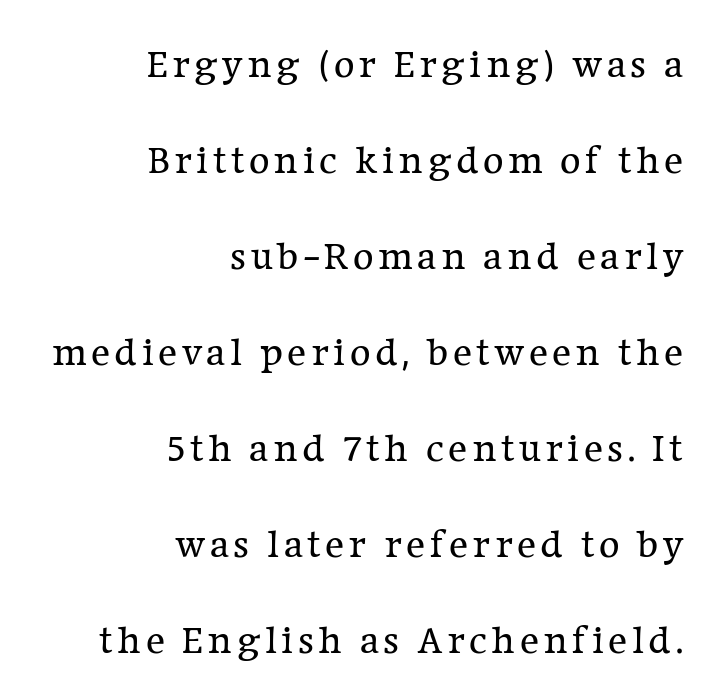
Q: Is the text bold? A: No.
Q: Is the text italic (slanted)? A: No, it is upright.
Q: Is the typeface a serif or a sans-serif typeface? A: Serif.
Q: Is the text underlined? A: No.
Q: How is the paragraph aligned? A: Right-aligned.
Q: Is the spacing between lines tight, normal or loose? A: Loose.
Q: Width (condensed, normal, or wide)? A: Normal.
Q: Stroke contrast? A: Low.
Q: x-height? A: Medium.
Q: Monospaced? A: No.
